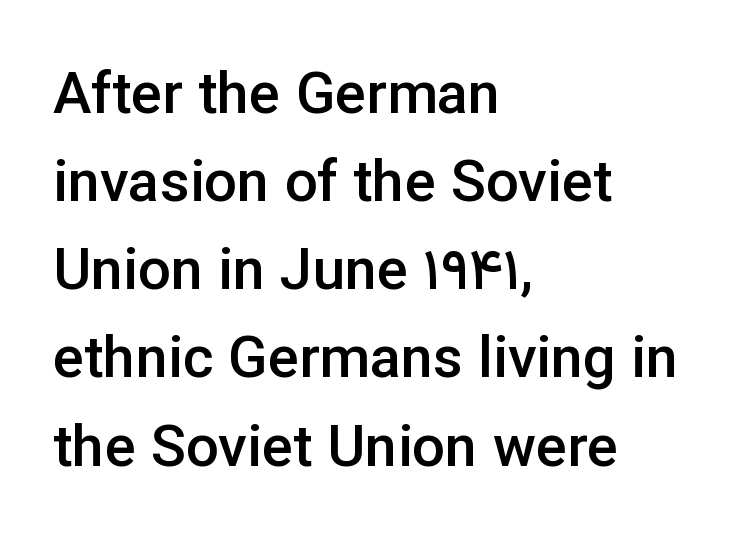
The font's upright variant was chosen for this text. The gap between lines stays unmarked. Looks like regular typesetting: each glyph gets only the width it needs. Is the block centered? No — it sits flush against the left margin. Vertical spacing — default. The letters sit at their default tracking, neither squeezed nor spread.
